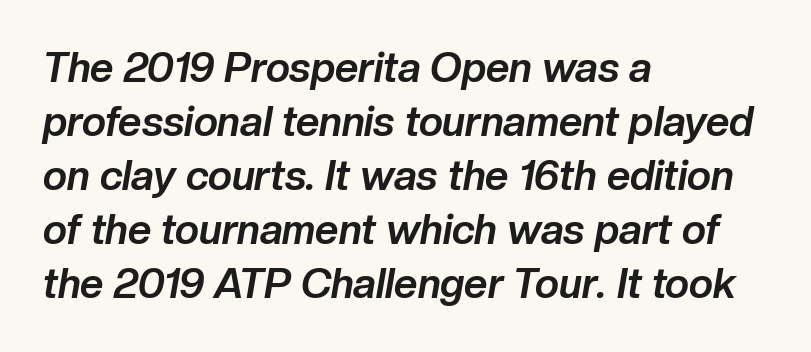
Q: Is the text bold? A: Yes.
Q: Is the text italic (slanted)? A: Yes, it leans right by about 10 degrees.
Q: Is the text underlined? A: No.
Q: How is the paragraph aligned? A: Left-aligned.
Q: Is the spacing between letters normal or unusually wide? A: Normal.
Q: Is the spacing between lines tight, normal or loose? A: Normal.
Q: Width (condensed, normal, or wide)? A: Normal.
Q: Stroke contrast? A: Low.
Q: x-height? A: Medium.
Q: Monospaced? A: No.
